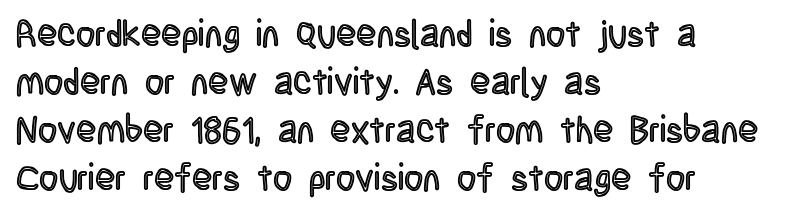
{"italic": "no", "width": "condensed", "x_height": "large", "monospaced": "no", "underline": "no", "align": "left", "line_spacing": "normal", "line_spacing_ratio": 1.3, "letter_spacing": "normal", "letter_spacing_em": 0.0, "glyph_px": 37}
